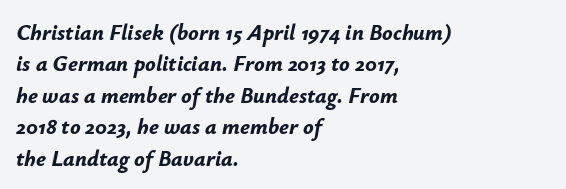
Q: Is the text bold? A: Yes.
Q: Is the text italic (slanted)? A: Yes, it leans right by about 12 degrees.
Q: Is the text underlined? A: No.
Q: How is the paragraph aligned? A: Left-aligned.
Q: Is the spacing between letters normal or unusually wide? A: Normal.
Q: Is the spacing between lines tight, normal or loose? A: Normal.
